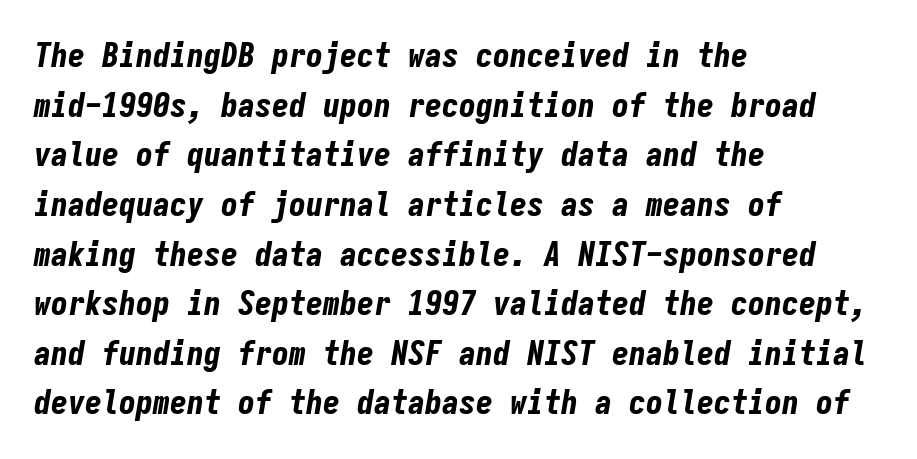
A bare baseline throughout the passage. Line spacing here is normal. If you drew a line through each stem, it would be angled. Nobody touched the tracking dial on this one.
